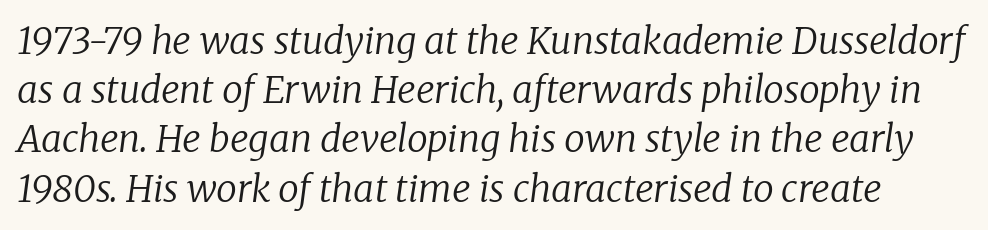
The image shows 37 px regular-weight serif type, italic (leaning right); set normal line spacing (1.33x), normal letter spacing, not underlined; low stroke contrast and a medium x-height.
